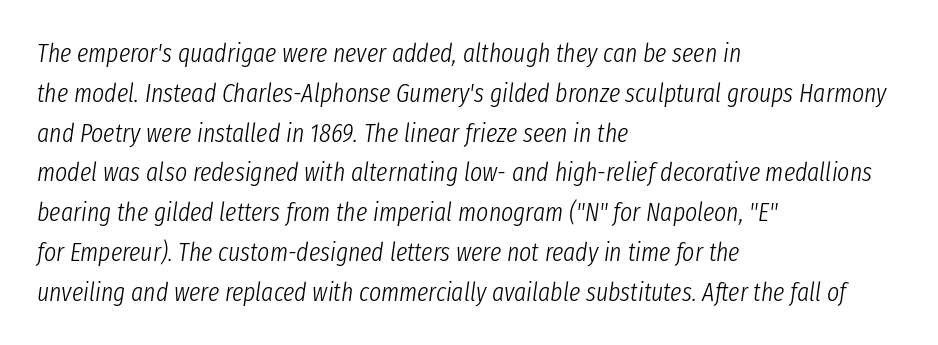
The image shows 26 px text type, italic (leaning right); set left-aligned, normal line spacing (1.53x), normal letter spacing, not underlined.
